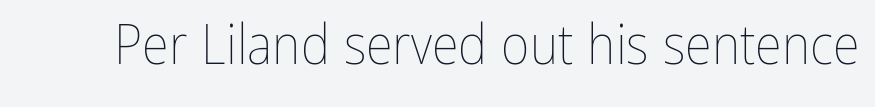
Q: Is the text bold? A: No.
Q: Is the text italic (slanted)? A: No, it is upright.
Q: Is the text underlined? A: No.
Q: Is the spacing between letters normal or unusually wide? A: Normal.
Q: Width (condensed, normal, or wide)? A: Condensed.
Q: Stroke contrast? A: Low.
Q: x-height? A: Medium.
Q: Monospaced? A: No.
